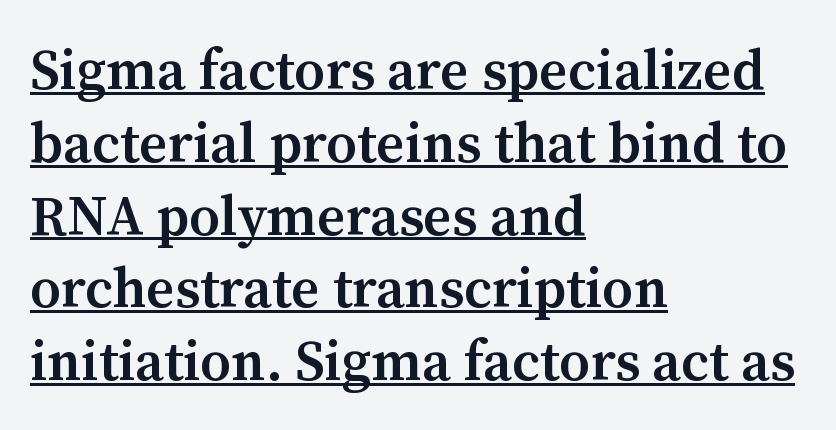
{"serif": "yes", "italic": "no", "bold": "semi", "weight": "semibold", "width": "normal", "stroke_contrast": "medium", "x_height": "medium", "monospaced": "no", "underline": "yes", "align": "left", "line_spacing": "normal", "line_spacing_ratio": 1.3, "letter_spacing": "normal", "letter_spacing_em": 0.0, "glyph_px": 56}
